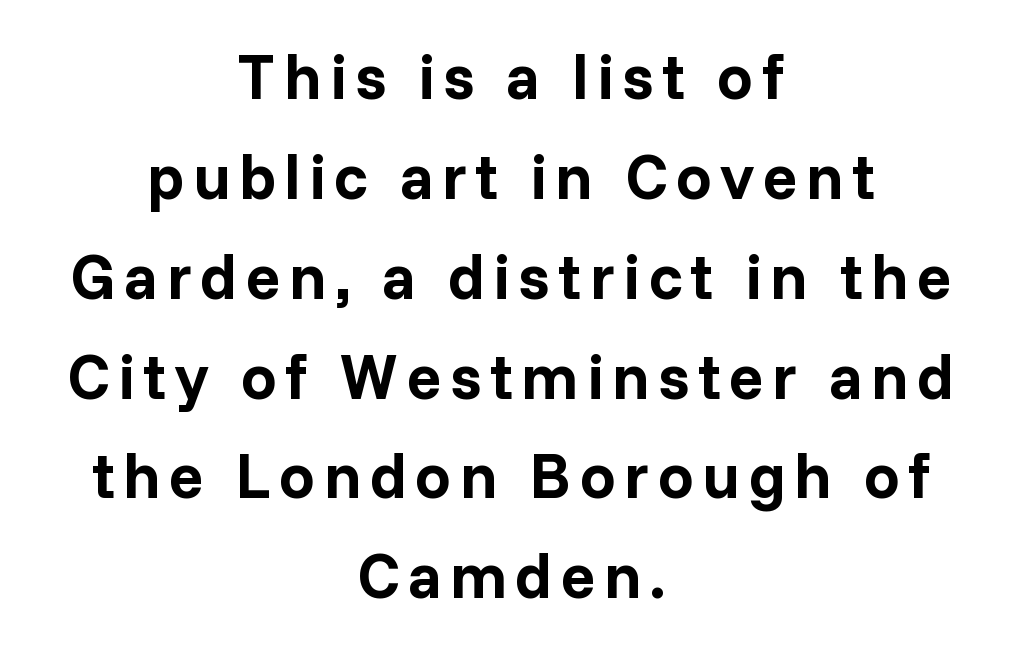
{"serif": "no", "italic": "no", "bold": "yes", "weight": "bold", "width": "normal", "stroke_contrast": "low", "x_height": "medium", "monospaced": "no", "underline": "no", "align": "center", "line_spacing": "normal", "line_spacing_ratio": 1.56, "glyph_px": 64}
